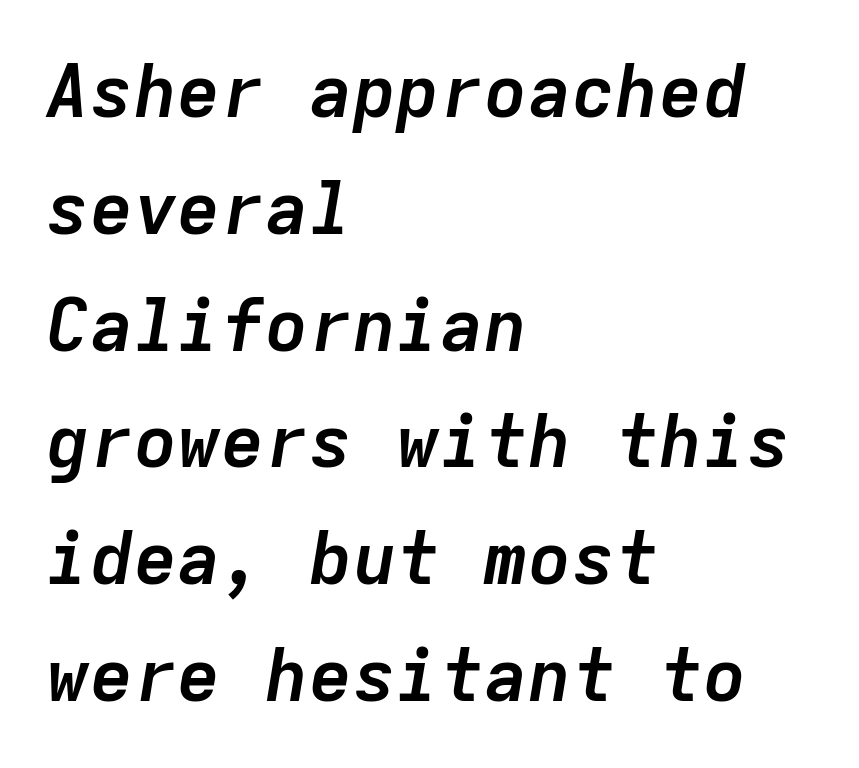
Q: Is the text bold? A: Yes.
Q: Is the text italic (slanted)? A: Yes, it leans right by about 9 degrees.
Q: Is the text underlined? A: No.
Q: How is the paragraph aligned? A: Left-aligned.
Q: Is the spacing between letters normal or unusually wide? A: Normal.
Q: Is the spacing between lines tight, normal or loose? A: Normal.
Q: Width (condensed, normal, or wide)? A: Normal.
Q: Stroke contrast? A: Low.
Q: x-height? A: Medium.
Q: Monospaced? A: Yes.
